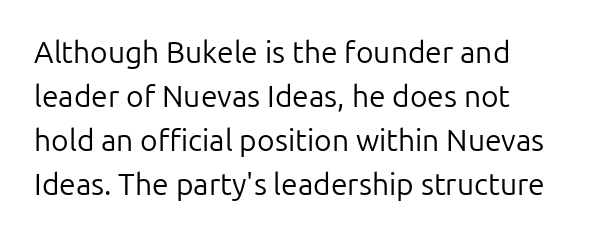
The rendering uses natural spacing where letterforms have individual widths. Lines of text with bare space underneath. Serif or sans? Sans — the stroke terminals are bare. The passage shown is not bold in any degree. The space between consecutive lines is moderate.
